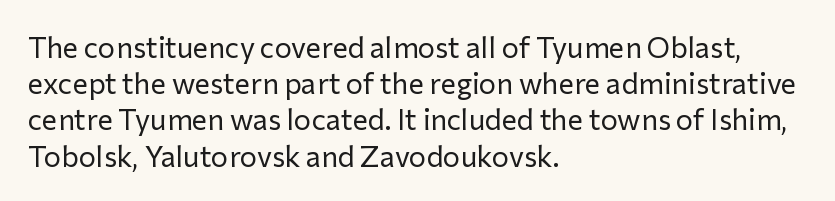
{"serif": "no", "italic": "no", "bold": "no", "weight": "regular", "width": "normal", "stroke_contrast": "low", "x_height": "medium", "monospaced": "no", "underline": "no", "align": "left", "line_spacing": "normal", "line_spacing_ratio": 1.25, "letter_spacing": "normal", "letter_spacing_em": 0.0, "glyph_px": 29}
